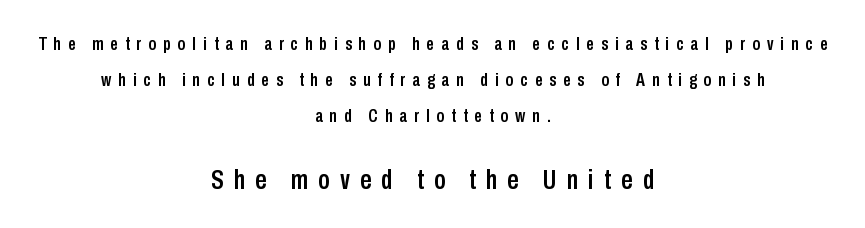
Q: Is the text italic (slanted)? A: No, it is upright.
Q: Is the typeface a serif or a sans-serif typeface? A: Sans-serif.
Q: Is the text underlined? A: No.
Q: How is the paragraph aligned? A: Centered.
Q: Is the spacing between letters normal or unusually wide? A: Unusually wide.
Q: Is the spacing between lines tight, normal or loose? A: Loose.
Q: Which block of text is set in a larger size, the first (top) or the second (bottom)? A: The second (bottom) one.
Q: Width (condensed, normal, or wide)? A: Condensed.
Q: Stroke contrast? A: Low.
Q: x-height? A: Medium.
Q: Monospaced? A: No.
